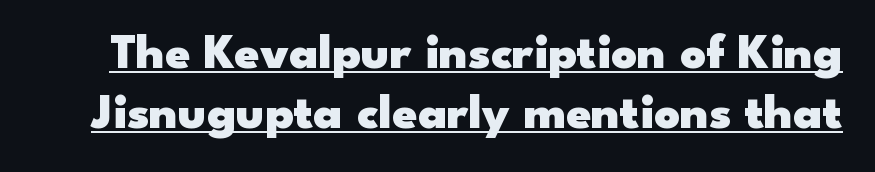
Q: Is the text bold? A: Yes.
Q: Is the text italic (slanted)? A: No, it is upright.
Q: Is the typeface a serif or a sans-serif typeface? A: Sans-serif.
Q: Is the text underlined? A: Yes.
Q: Is the spacing between letters normal or unusually wide? A: Normal.
Q: Width (condensed, normal, or wide)? A: Wide.
Q: Stroke contrast? A: Low.
Q: x-height? A: Small.
Q: Monospaced? A: No.
